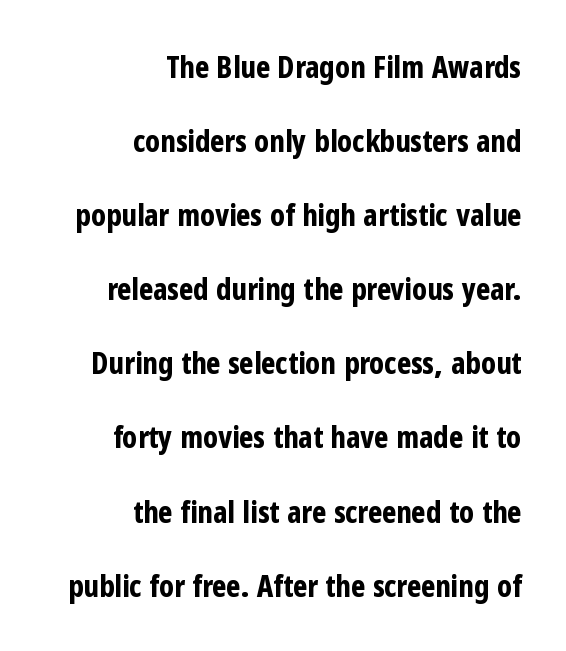
Q: Is the text bold? A: Yes.
Q: Is the text italic (slanted)? A: No, it is upright.
Q: Is the typeface a serif or a sans-serif typeface? A: Sans-serif.
Q: Is the text underlined? A: No.
Q: How is the paragraph aligned? A: Right-aligned.
Q: Is the spacing between letters normal or unusually wide? A: Normal.
Q: Is the spacing between lines tight, normal or loose? A: Loose.
Q: Width (condensed, normal, or wide)? A: Condensed.
Q: Stroke contrast? A: Low.
Q: x-height? A: Medium.
Q: Monospaced? A: No.
